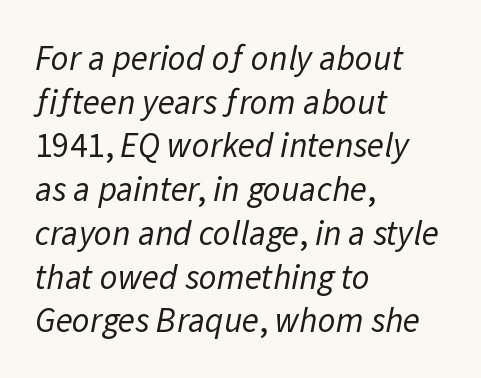
Varying glyph widths throughout — classic text-font behaviour. The typeface has the unassuming heft of standard copy or less. The specimen omits any rule beneath the text block's lines. The lines in this sample share a left origin and differ only in where they stop. Does the leading feel generous? No, just average. This is sans-serif lettering, the kind often seen on screens and signage.
